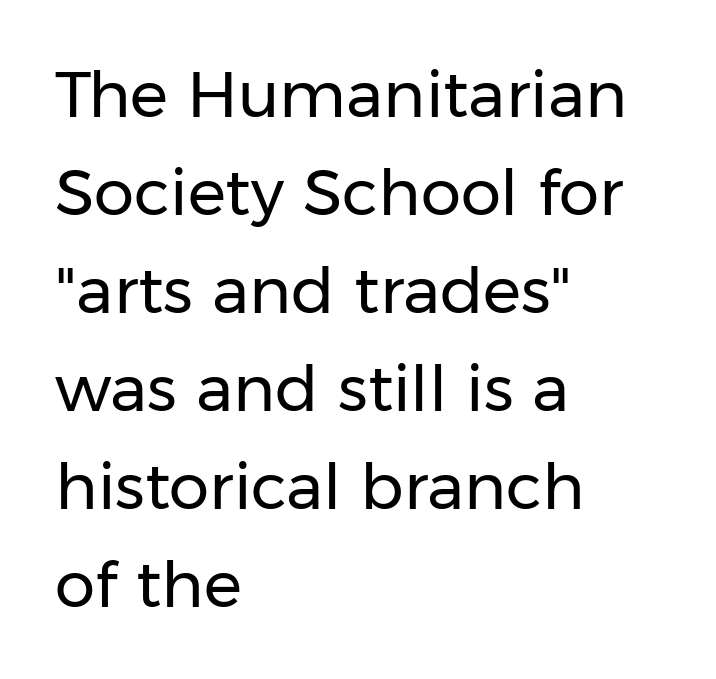
Q: Is the text bold? A: No.
Q: Is the text italic (slanted)? A: No, it is upright.
Q: Is the typeface a serif or a sans-serif typeface? A: Sans-serif.
Q: Is the text underlined? A: No.
Q: How is the paragraph aligned? A: Left-aligned.
Q: Is the spacing between letters normal or unusually wide? A: Normal.
Q: Is the spacing between lines tight, normal or loose? A: Normal.
Q: Width (condensed, normal, or wide)? A: Normal.
Q: Stroke contrast? A: Low.
Q: x-height? A: Medium.
Q: Monospaced? A: No.
